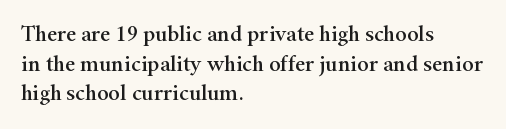
The passage shown stacks its lines at a standard gap. Look at the tracking — it's just the regular setting, nothing added. A typesetter would mark this as roman, not italic. Underlining? Definitely not there. One-word summary of the alignment: left.
